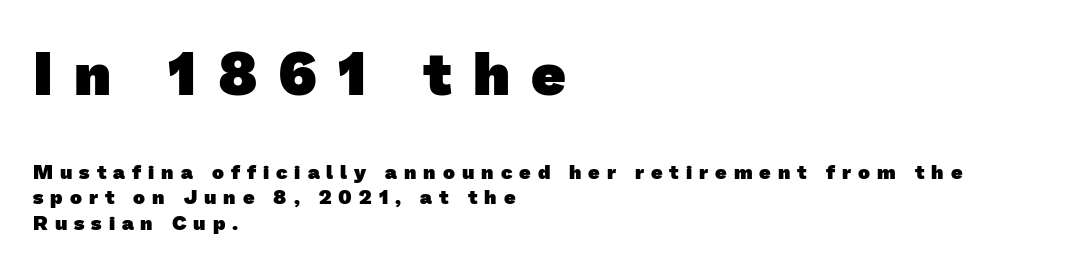
Q: Is the text bold? A: Yes.
Q: Is the typeface a serif or a sans-serif typeface? A: Sans-serif.
Q: Is the text underlined? A: No.
Q: How is the paragraph aligned? A: Left-aligned.
Q: Is the spacing between letters normal or unusually wide? A: Unusually wide.
Q: Is the spacing between lines tight, normal or loose? A: Normal.
Q: Which block of text is set in a larger size, the first (top) or the second (bottom)? A: The first (top) one.
Q: Width (condensed, normal, or wide)? A: Normal.
Q: Stroke contrast? A: Low.
Q: x-height? A: Medium.
Q: Monospaced? A: No.
